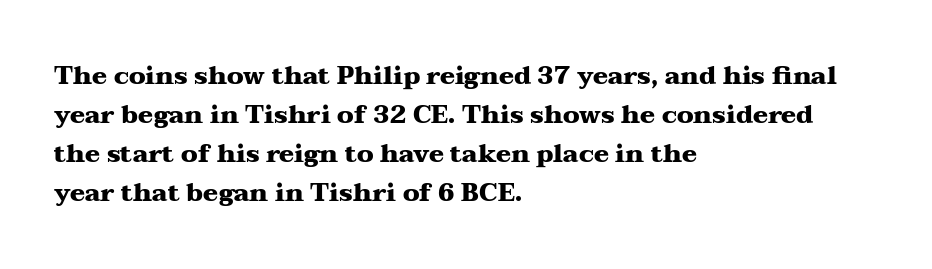
{"italic": "no", "bold": "yes", "underline": "no", "align": "left", "line_spacing": "normal", "line_spacing_ratio": 1.56, "letter_spacing": "normal", "letter_spacing_em": 0.0, "glyph_px": 25}
